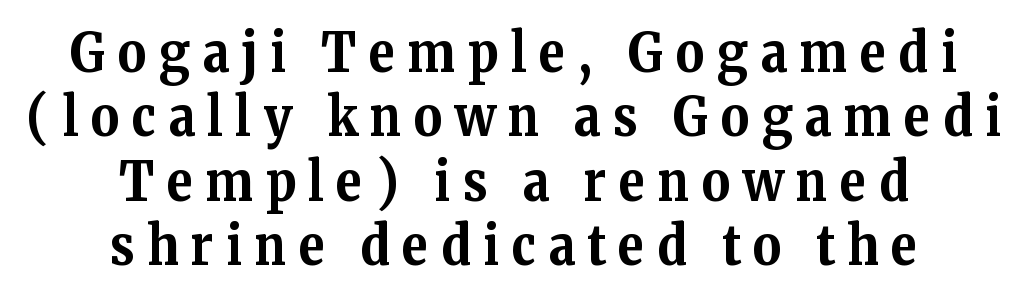
Q: Is the text bold? A: Yes.
Q: Is the text italic (slanted)? A: No, it is upright.
Q: Is the typeface a serif or a sans-serif typeface? A: Serif.
Q: Is the text underlined? A: No.
Q: How is the paragraph aligned? A: Centered.
Q: Is the spacing between letters normal or unusually wide? A: Unusually wide.
Q: Width (condensed, normal, or wide)? A: Normal.
Q: Stroke contrast? A: Medium.
Q: x-height? A: Medium.
Q: Monospaced? A: No.
